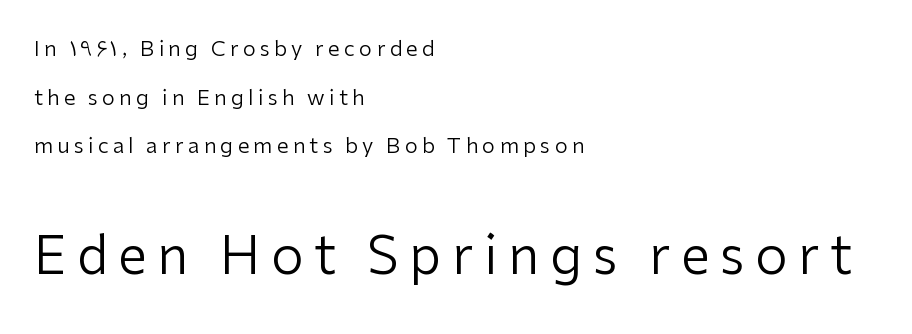
The image shows 52 px regular-weight sans-serif type, upright; set left-aligned, loose line spacing (2.31x), unusually wide letter spacing (+0.2 em), not underlined; the second (bottom) block is 2.48x larger; low stroke contrast and a medium x-height.
